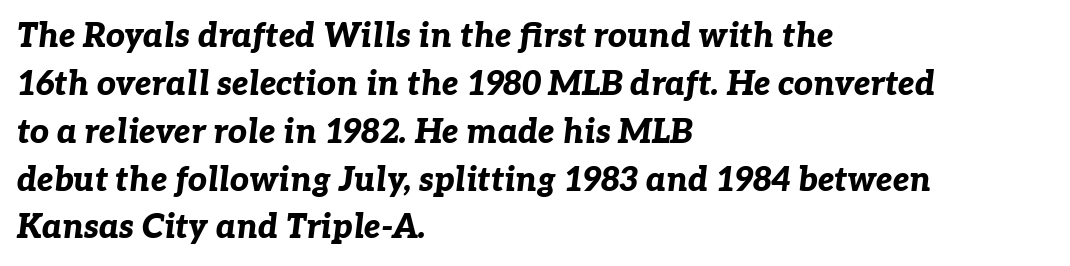
{"italic": "yes", "lean": "right", "slant_degrees": 7, "bold": "yes", "weight": "bold", "width": "normal", "stroke_contrast": "low", "x_height": "medium", "monospaced": "no", "underline": "no", "align": "left", "line_spacing": "normal", "line_spacing_ratio": 1.45, "letter_spacing": "normal", "letter_spacing_em": 0.0, "glyph_px": 33}
